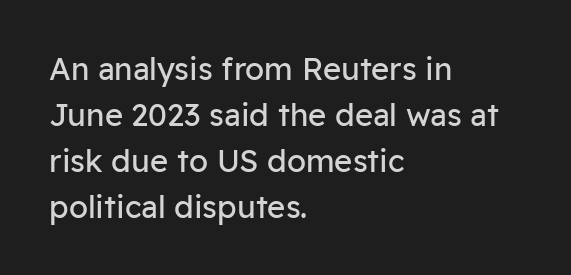
{"serif": "no", "italic": "no", "bold": "no", "weight": "regular", "width": "normal", "stroke_contrast": "low", "x_height": "medium", "monospaced": "no", "underline": "no", "align": "left", "line_spacing": "normal", "line_spacing_ratio": 1.48, "letter_spacing": "normal", "letter_spacing_em": 0.0, "glyph_px": 31}
